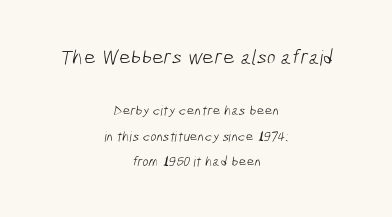
{"bold": "no", "underline": "no", "align": "center", "line_spacing_ratio": 1.85, "letter_spacing": "normal", "letter_spacing_em": 0.0, "larger_block": "first", "size_ratio": 1.5, "glyph_px": 21}
